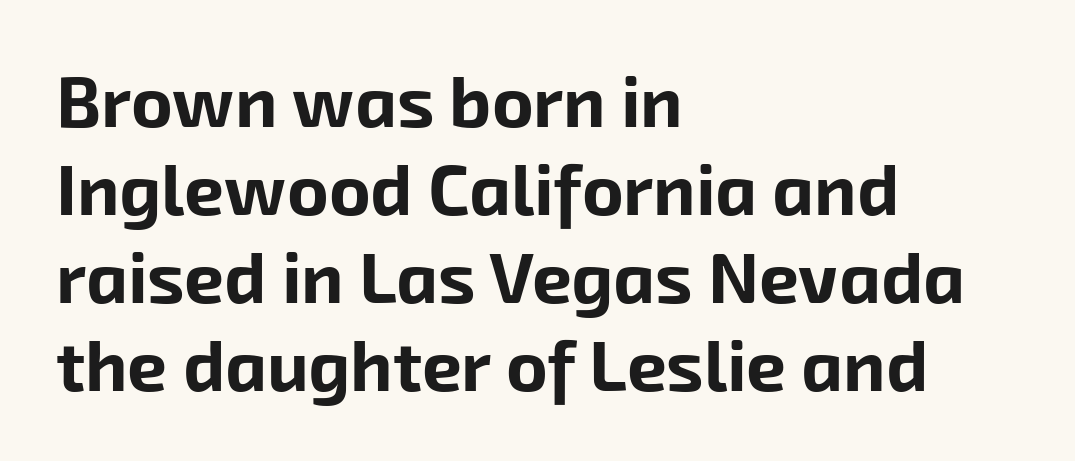
Q: Is the text bold? A: Yes.
Q: Is the typeface a serif or a sans-serif typeface? A: Sans-serif.
Q: Is the text underlined? A: No.
Q: How is the paragraph aligned? A: Left-aligned.
Q: Is the spacing between letters normal or unusually wide? A: Normal.
Q: Width (condensed, normal, or wide)? A: Normal.
Q: Stroke contrast? A: Low.
Q: x-height? A: Medium.
Q: Monospaced? A: No.
